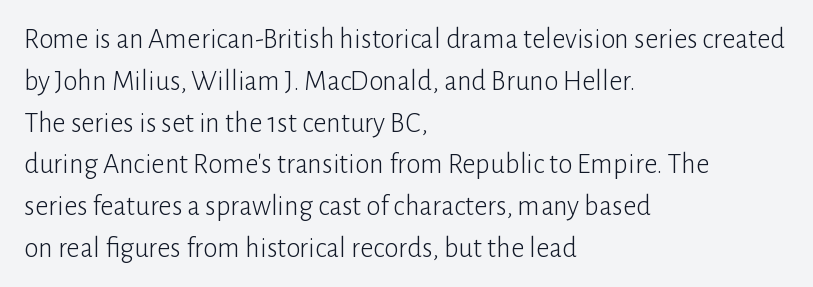
Q: Is the text bold? A: No.
Q: Is the text italic (slanted)? A: No, it is upright.
Q: Is the typeface a serif or a sans-serif typeface? A: Sans-serif.
Q: Is the text underlined? A: No.
Q: How is the paragraph aligned? A: Left-aligned.
Q: Is the spacing between letters normal or unusually wide? A: Normal.
Q: Is the spacing between lines tight, normal or loose? A: Normal.
Q: Width (condensed, normal, or wide)? A: Normal.
Q: Stroke contrast? A: Low.
Q: x-height? A: Medium.
Q: Monospaced? A: No.
